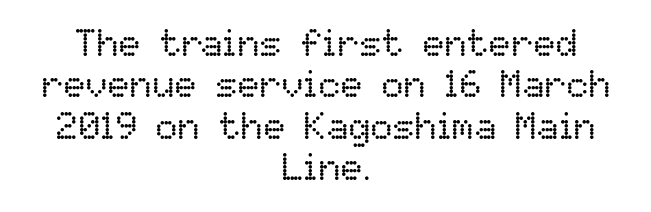
Q: Is the text bold? A: No.
Q: Is the text italic (slanted)? A: No, it is upright.
Q: Is the text underlined? A: No.
Q: How is the paragraph aligned? A: Centered.
Q: Is the spacing between letters normal or unusually wide? A: Normal.
Q: Is the spacing between lines tight, normal or loose? A: Tight.
Q: Width (condensed, normal, or wide)? A: Normal.
Q: Stroke contrast? A: Low.
Q: x-height? A: Medium.
Q: Monospaced? A: No.
